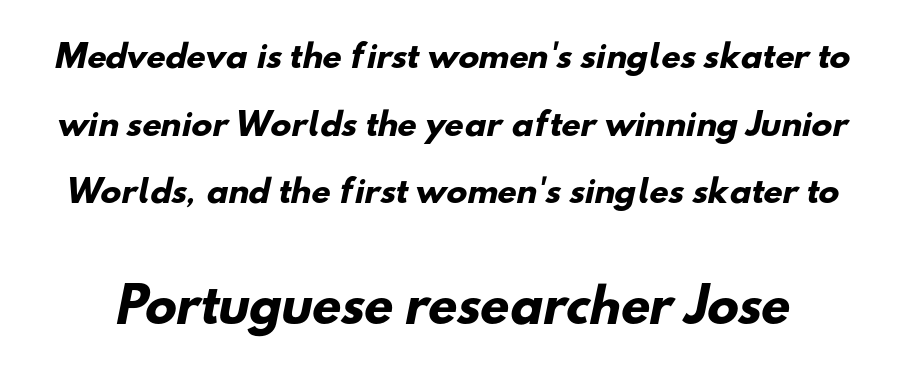
{"serif": "no", "bold": "yes", "weight": "heavy", "width": "normal", "stroke_contrast": "low", "x_height": "small", "monospaced": "no", "underline": "no", "line_spacing": "loose", "line_spacing_ratio": 2.18, "letter_spacing": "normal", "letter_spacing_em": 0.0, "larger_block": "second", "size_ratio": 1.52, "glyph_px": 47}
